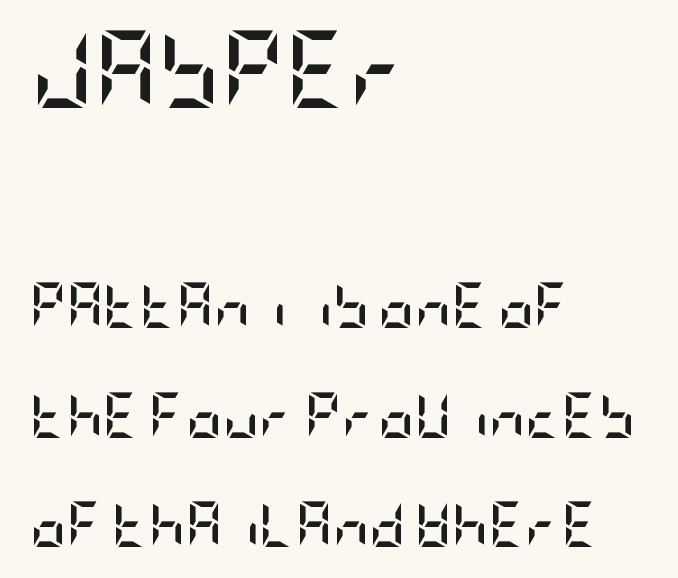
{"serif": "no", "italic": "no", "bold": "yes", "weight": "semibold", "width": "condensed", "stroke_contrast": "low", "x_height": "large", "underline": "no", "align": "left", "line_spacing": "loose", "line_spacing_ratio": 2.44, "letter_spacing": "normal", "letter_spacing_em": 0.0, "larger_block": "first", "size_ratio": 1.73, "glyph_px": 78}
